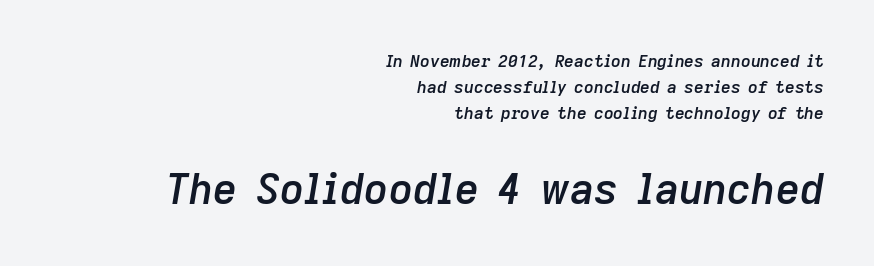
The image shows 42 px semibold type, italic (leaning right); set right-aligned, normal line spacing (1.53x), normal letter spacing, not underlined; the second (bottom) block is 2.47x larger; low stroke contrast and a medium x-height.
